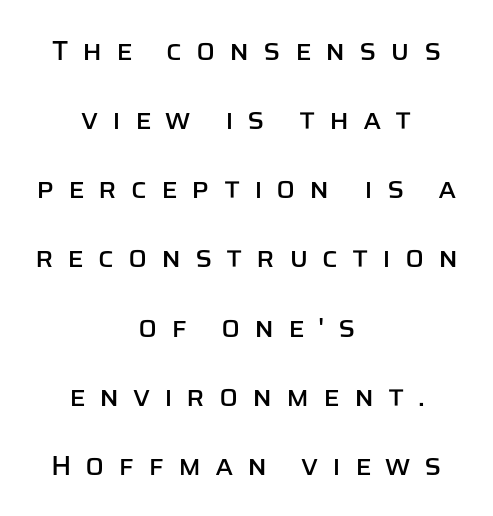
Q: Is the text italic (slanted)? A: No, it is upright.
Q: Is the typeface a serif or a sans-serif typeface? A: Sans-serif.
Q: Is the text underlined? A: No.
Q: How is the paragraph aligned? A: Centered.
Q: Is the spacing between letters normal or unusually wide? A: Unusually wide.
Q: Is the spacing between lines tight, normal or loose? A: Loose.
Q: Width (condensed, normal, or wide)? A: Normal.
Q: Stroke contrast? A: Low.
Q: x-height? A: Large.
Q: Monospaced? A: No.
